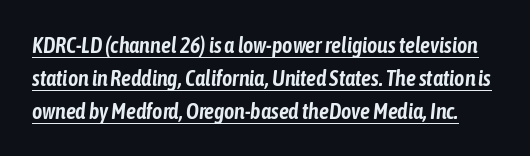
The lines sit at an ordinary, default distance from one another. The letters are slanted; this is an italic face. The passage shown has conventional tracking throughout. The specimen includes a rule beneath the text block's lines.
